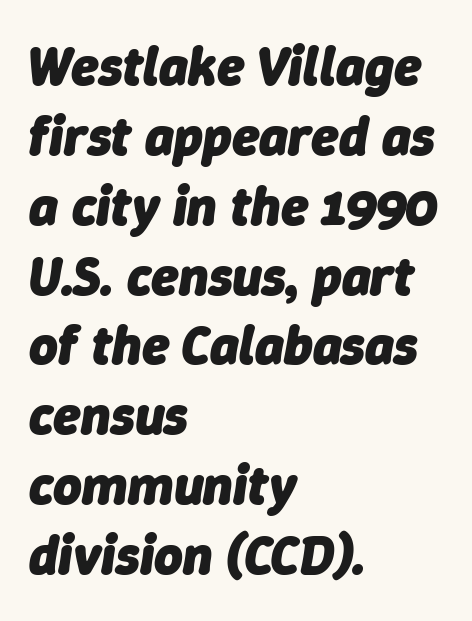
The image shows 55 px heavy type, italic (leaning right); set left-aligned, normal line spacing (1.27x), normal letter spacing, not underlined; low stroke contrast and a medium x-height.
